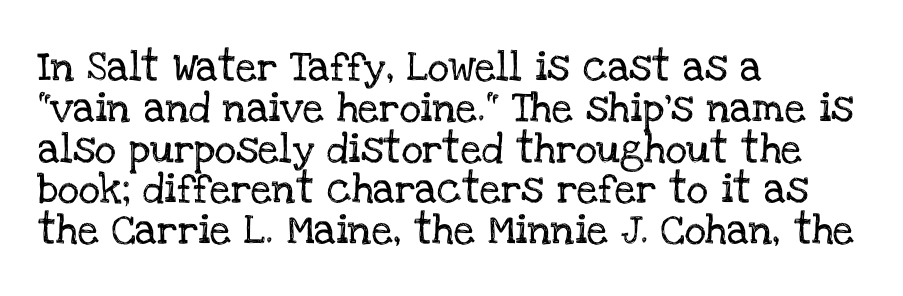
Do the characters align in a grid? No, the font is proportional. Ascenders rise straight up at ninety degrees. Successive baselines arrive at the customary interval. Regarding serifs, this sample has them. Honestly, the letter spacing is just normal — you wouldn't notice it. Plain, unruled lines of type.
